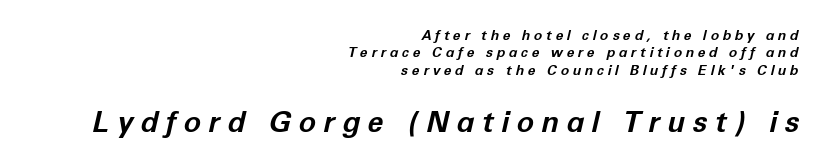
The image shows 29 px bold type, italic (leaning right); set right-aligned, normal line spacing (1.25x), unusually wide letter spacing (+0.26 em), not underlined; the second (bottom) block is 2.07x larger; low stroke contrast and a medium x-height.
